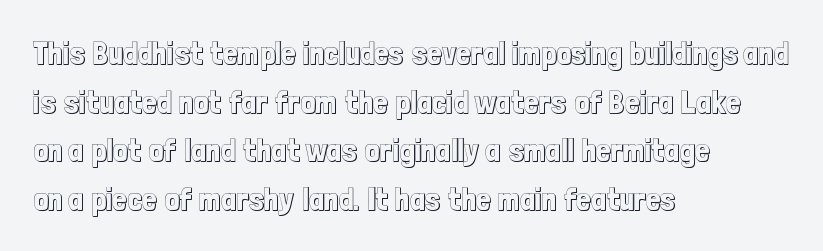
{"italic": "no", "width": "condensed", "x_height": "medium", "monospaced": "no", "underline": "no", "align": "left", "line_spacing": "normal", "line_spacing_ratio": 1.52, "letter_spacing": "normal", "letter_spacing_em": 0.0, "glyph_px": 32}
